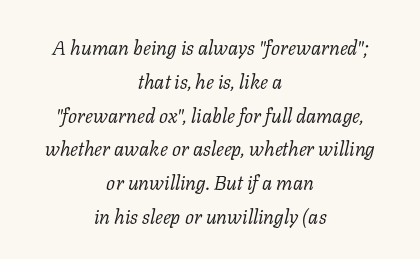
Q: Is the text bold? A: No.
Q: Is the text italic (slanted)? A: Yes, it leans right by about 11 degrees.
Q: Is the text underlined? A: No.
Q: How is the paragraph aligned? A: Centered.
Q: Is the spacing between letters normal or unusually wide? A: Normal.
Q: Is the spacing between lines tight, normal or loose? A: Normal.
